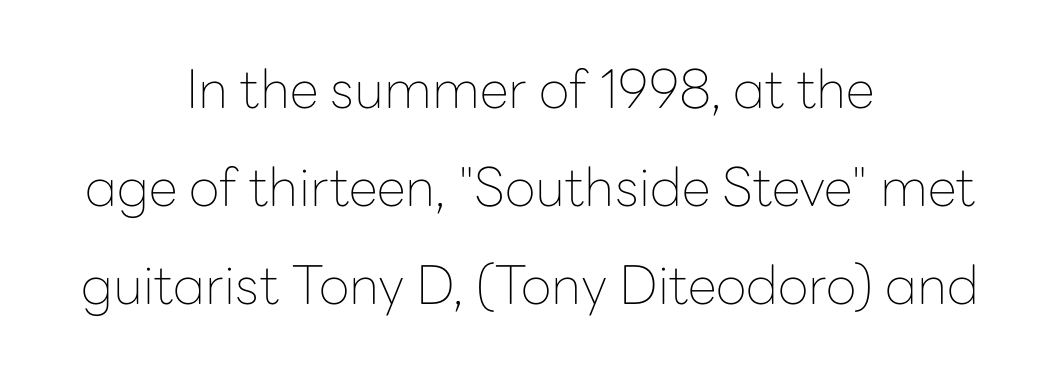
The lettering stays uniformly vertical, giving the passage a roman look. A typesetter would call this proportional, since set widths differ per character. Is the type heavy? It reads as light-to-regular instead. Look at the tracking — it's just the regular setting, nothing added. A student would call this center alignment; a typographer would say set centered. The designer went with a sans here, leaving each stem footless.
